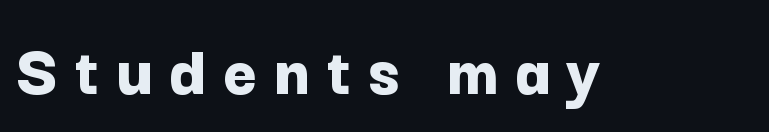
{"serif": "no", "italic": "no", "bold": "yes", "weight": "bold", "width": "normal", "stroke_contrast": "low", "x_height": "medium", "monospaced": "no", "underline": "no", "letter_spacing": "wide", "letter_spacing_em": 0.23, "glyph_px": 73}
